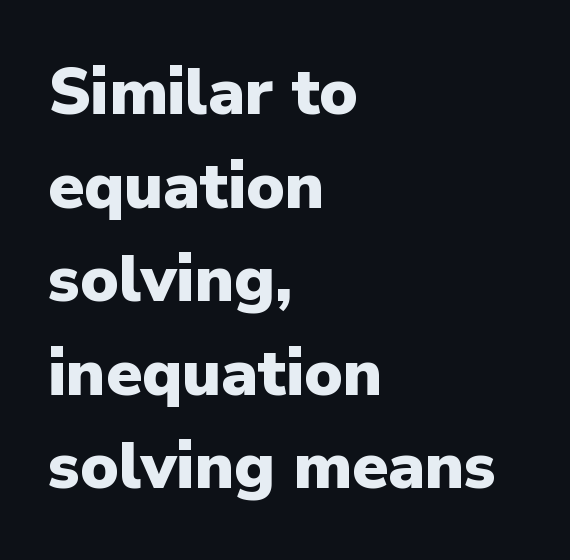
{"serif": "no", "italic": "no", "bold": "yes", "weight": "heavy", "width": "normal", "stroke_contrast": "low", "x_height": "medium", "monospaced": "no", "underline": "no", "align": "left", "line_spacing": "normal", "line_spacing_ratio": 1.44, "letter_spacing": "normal", "letter_spacing_em": 0.0, "glyph_px": 65}
